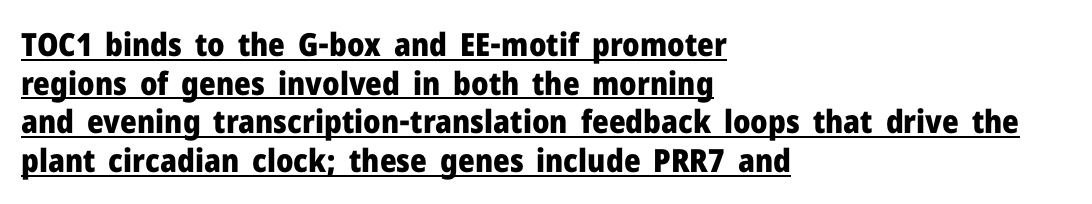
The image shows 32 px heavy sans-serif type, upright; set left-aligned, line spacing 1.21x, normal letter spacing, underlined; low stroke contrast and a medium x-height.
